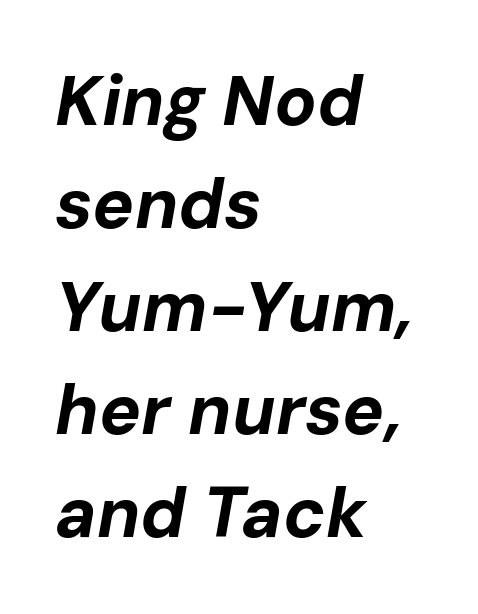
The image shows 70 px bold type, italic (leaning right); set left-aligned, normal line spacing (1.47x), normal letter spacing, not underlined; low stroke contrast and a medium x-height.
